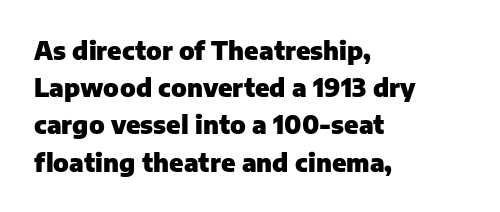
The image shows 25 px bold type, upright; set left-aligned, normal line spacing (1.49x), normal letter spacing, not underlined.
